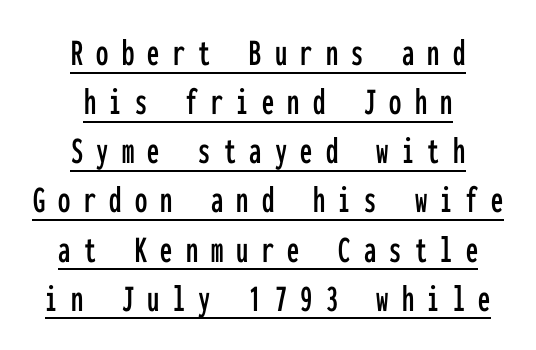
The image shows 39 px condensed sans-serif type, upright, monospaced; set centered, normal line spacing (1.26x), unusually wide letter spacing (+0.34 em), underlined; low stroke contrast and a medium x-height.
